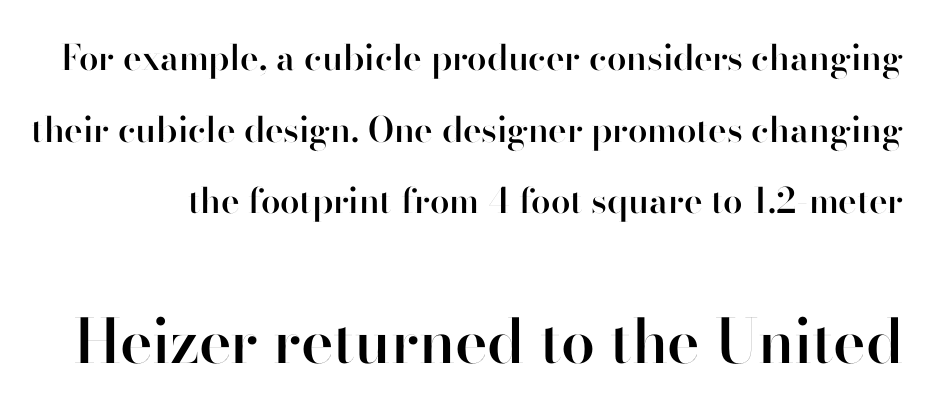
The image shows 61 px semibold sans-serif type, upright; set loose line spacing (2.05x), normal letter spacing, not underlined; the second (bottom) block is 1.74x larger; high stroke contrast and a small x-height.
